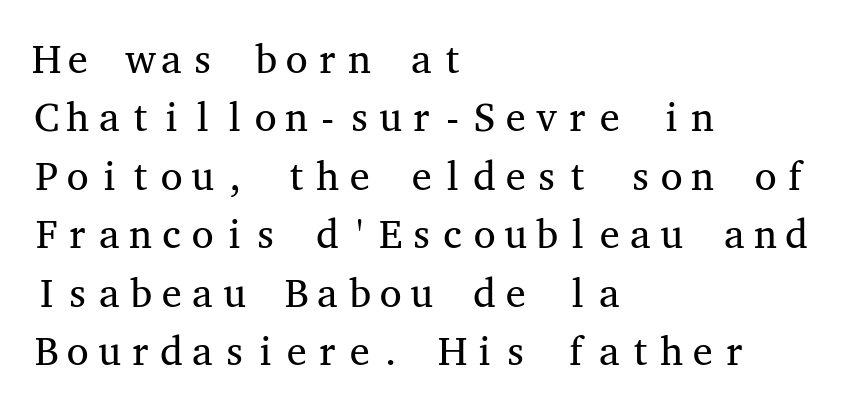
If you drew a ruler down the left edge, every line would touch it. Do the characters align in a grid? Yes, the font is monospaced. Stem width sits at or under what a default text font uses. The type family on display is of the serif kind.
